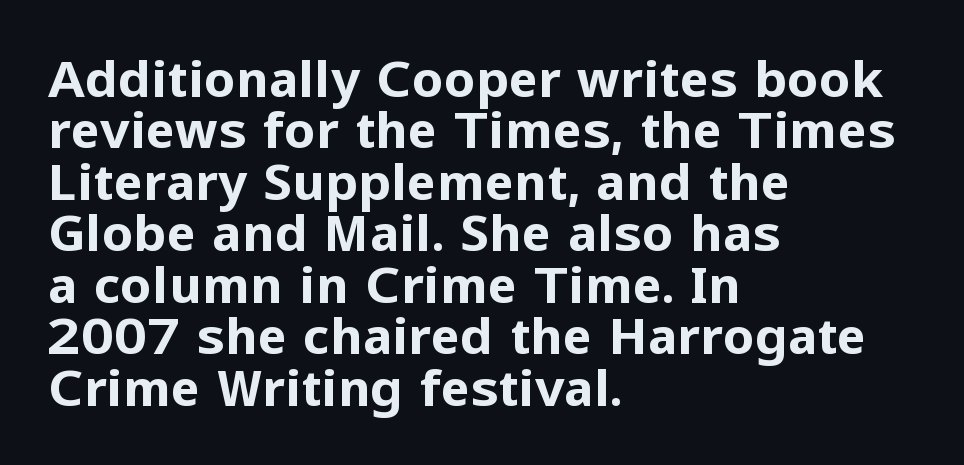
Q: Is the text bold? A: Yes.
Q: Is the text italic (slanted)? A: No, it is upright.
Q: Is the typeface a serif or a sans-serif typeface? A: Sans-serif.
Q: Is the text underlined? A: No.
Q: How is the paragraph aligned? A: Left-aligned.
Q: Is the spacing between letters normal or unusually wide? A: Normal.
Q: Is the spacing between lines tight, normal or loose? A: Tight.
Q: Width (condensed, normal, or wide)? A: Normal.
Q: Stroke contrast? A: Low.
Q: x-height? A: Medium.
Q: Monospaced? A: No.
